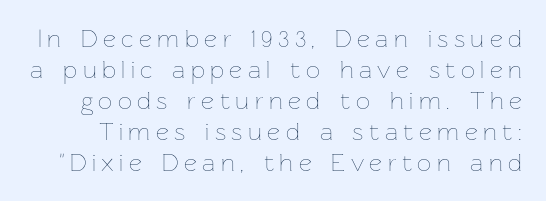
The image shows 25 px text type, upright; set line spacing 1.24x, unusually wide letter spacing (+0.22 em), not underlined.
